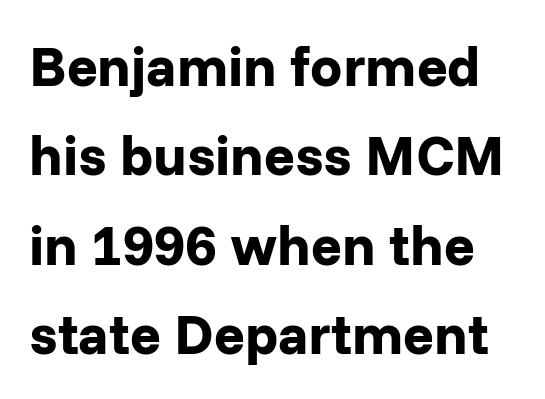
The passage shown is typeset with a sans-serif family. Does the leading feel generous? No, just average. Notice how the stems are strictly vertical — no italics here. How are the letters spaced? Ordinarily, with no added tracking.
